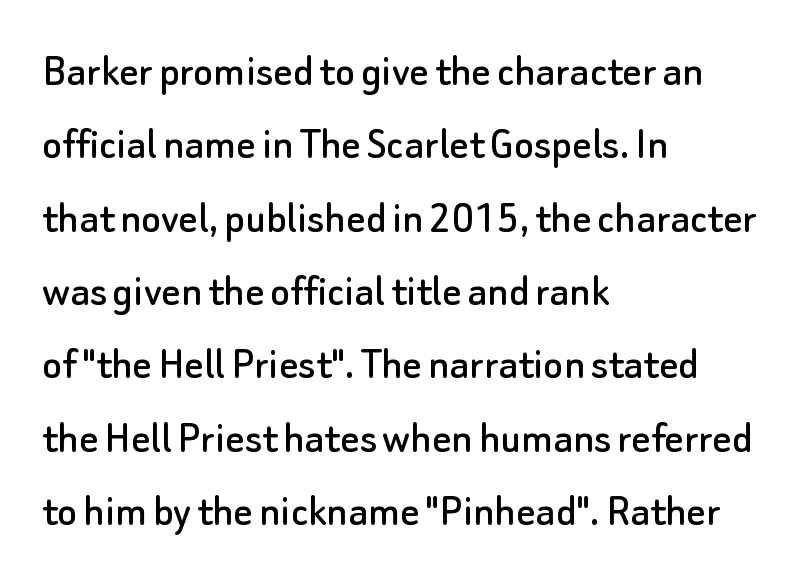
Think of a printed novel: that variable character pitch is what you see here. Honestly, the row spacing looks completely unremarkable. Ordinary non-slanted type is in use. Line starts are locked; line ends wander. These lines are composed in type without serifs. The line texture is even and compact thanks to regular tracking.
